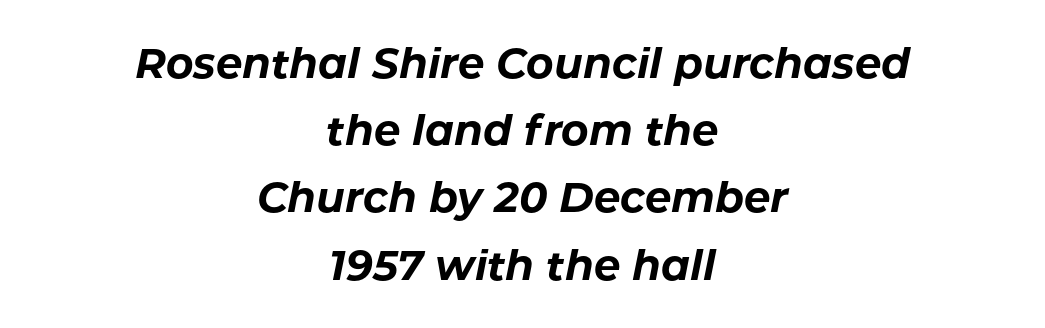
Q: Is the text bold? A: Yes.
Q: Is the text italic (slanted)? A: Yes, it leans right by about 11 degrees.
Q: Is the text underlined? A: No.
Q: How is the paragraph aligned? A: Centered.
Q: Is the spacing between letters normal or unusually wide? A: Normal.
Q: Is the spacing between lines tight, normal or loose? A: Normal.
Q: Width (condensed, normal, or wide)? A: Normal.
Q: Stroke contrast? A: Low.
Q: x-height? A: Medium.
Q: Monospaced? A: No.
